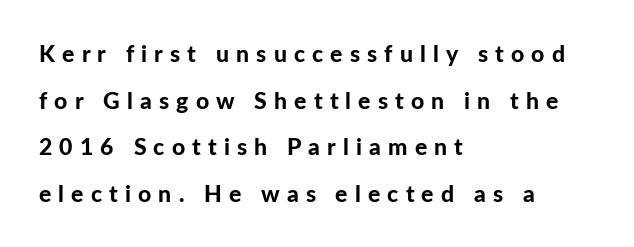
{"italic": "no", "bold": "yes", "underline": "no", "align": "left", "line_spacing": "loose", "line_spacing_ratio": 2.03, "letter_spacing": "wide", "letter_spacing_em": 0.31, "glyph_px": 23}
